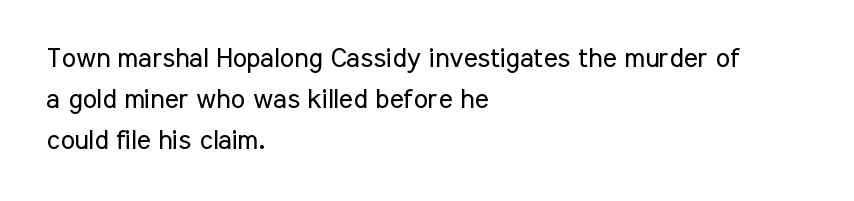
{"italic": "no", "bold": "no", "underline": "no", "align": "left", "line_spacing": "normal", "line_spacing_ratio": 1.52, "letter_spacing": "normal", "letter_spacing_em": 0.0, "glyph_px": 27}
